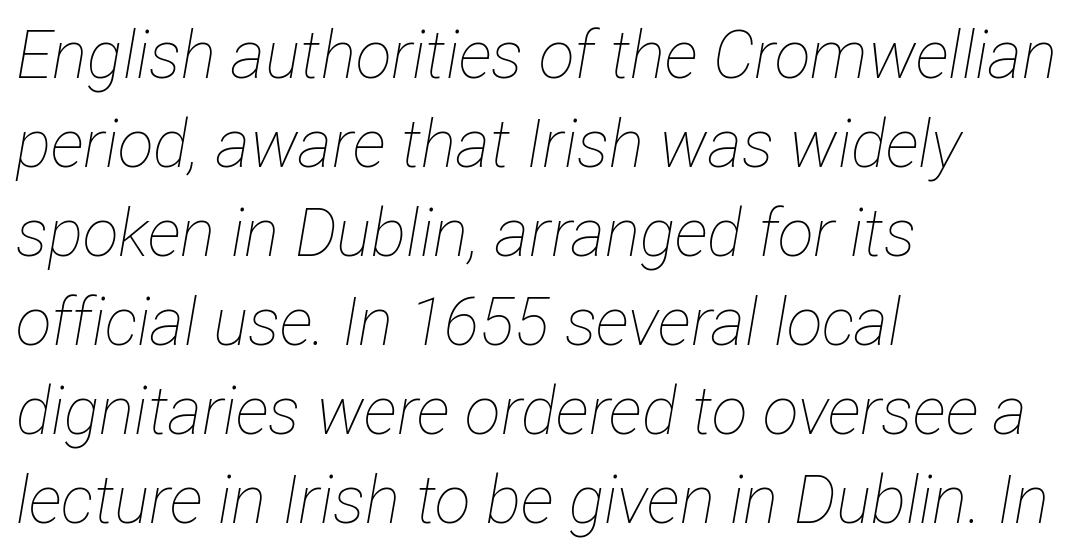
Q: Is the text bold? A: No.
Q: Is the text italic (slanted)? A: Yes, it leans right by about 12 degrees.
Q: Is the text underlined? A: No.
Q: How is the paragraph aligned? A: Left-aligned.
Q: Is the spacing between letters normal or unusually wide? A: Normal.
Q: Is the spacing between lines tight, normal or loose? A: Normal.
Q: Width (condensed, normal, or wide)? A: Condensed.
Q: Stroke contrast? A: Low.
Q: x-height? A: Medium.
Q: Monospaced? A: No.
